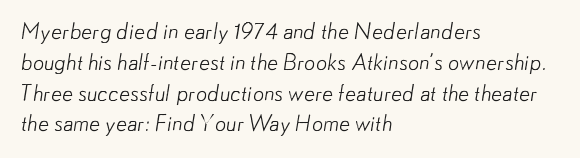
{"bold": "no", "underline": "no", "align": "left", "line_spacing": "normal", "line_spacing_ratio": 1.4, "letter_spacing": "normal", "letter_spacing_em": 0.0, "glyph_px": 22}
